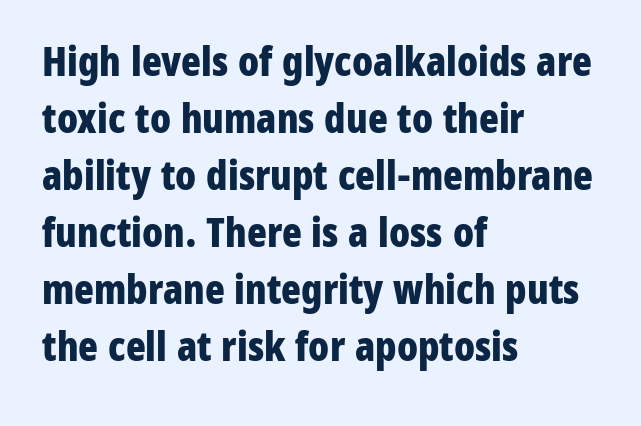
The image shows 41 px bold, condensed sans-serif type, upright; set left-aligned, normal line spacing (1.39x), normal letter spacing, not underlined; low stroke contrast and a medium x-height.
